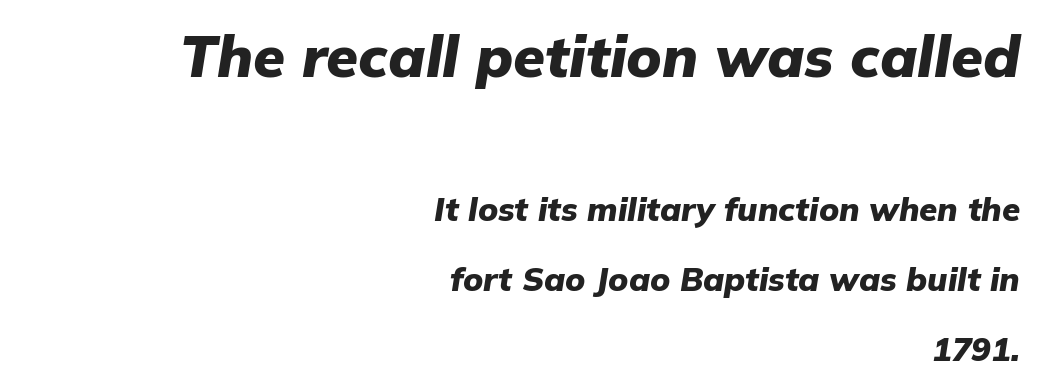
{"italic": "yes", "lean": "right", "slant_degrees": 9, "bold": "yes", "weight": "heavy", "width": "normal", "stroke_contrast": "low", "x_height": "medium", "monospaced": "no", "underline": "no", "align": "right", "line_spacing": "loose", "line_spacing_ratio": 2.12, "letter_spacing": "normal", "letter_spacing_em": 0.0, "larger_block": "first", "size_ratio": 1.76, "glyph_px": 58}
